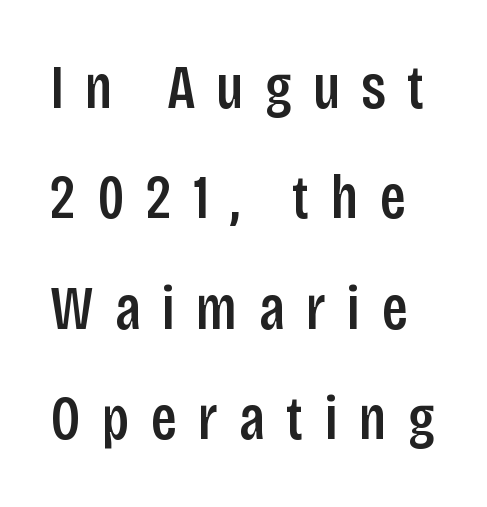
Is the letter spacing exaggerated? Yes — the characters are pushed far apart. The font's upright variant was chosen for this text. Notice the strokes are somewhat thickened but not fully heavy: this is a semibold. A typesetter would label this face a sans. Do the characters align in a grid? No, the font is proportional. Glance below the letters and you will spot only blank space.
